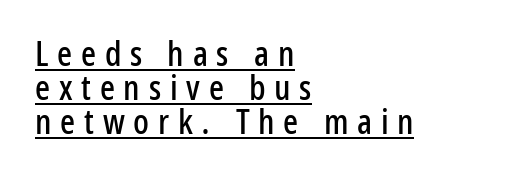
Honestly, the underline is the first thing you notice here. Does the lettering tilt? It doesn't — this is upright. Line spacing here is tight. Letter spacing: wide.
